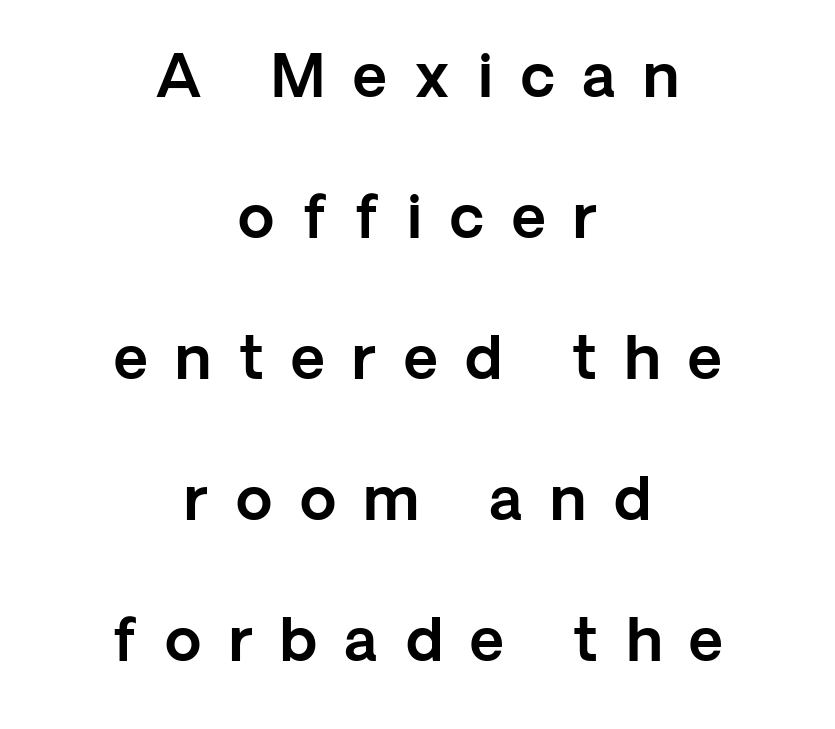
The image shows 59 px sans-serif type, upright; set centered, loose line spacing (2.39x), unusually wide letter spacing (+0.47 em), not underlined; a medium x-height.
